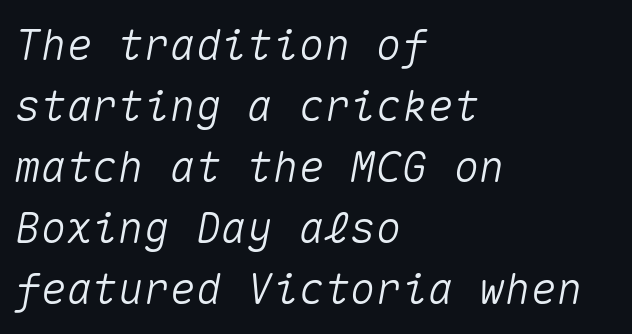
Rule under the text: the space is simply empty. Does the lettering tilt? It does — this is italic. Do the characters align in a grid? Yes, the font is monospaced. This sample is left-justified, so line endings fall wherever the words run out. Honestly, the row spacing looks completely unremarkable. Students, note that the glyphs here touch the page at normal intervals.
